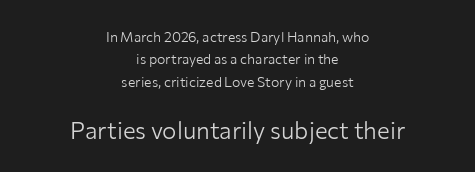
The image shows 24 px text type, upright; set centered, normal line spacing (1.6x), normal letter spacing, not underlined; the second (bottom) block is 1.71x larger.
